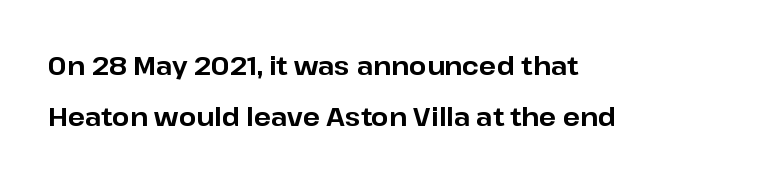
{"italic": "no", "bold": "yes", "underline": "no", "align": "left", "line_spacing": "loose", "line_spacing_ratio": 2.06, "letter_spacing": "normal", "letter_spacing_em": 0.0, "glyph_px": 25}
